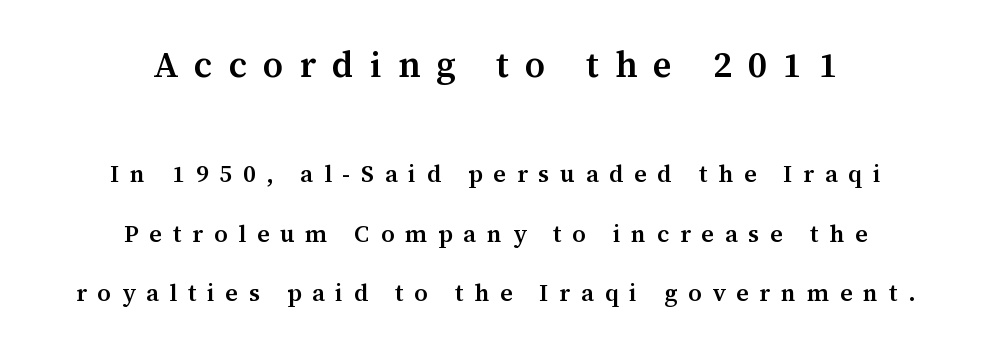
The image shows 36 px semibold serif type, upright; set centered, loose line spacing (2.48x), unusually wide letter spacing (+0.45 em), not underlined; the first (top) block is 1.5x larger; medium stroke contrast and a medium x-height.
